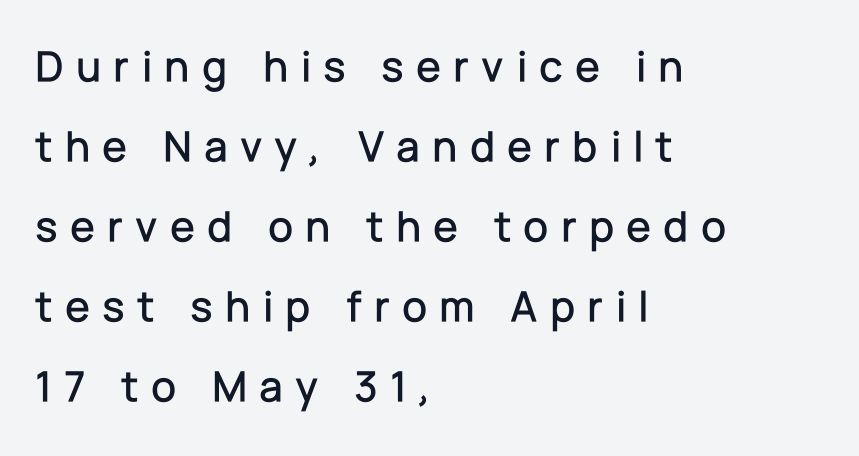
The image shows 45 px sans-serif type, upright; set left-aligned, line spacing 1.78x, unusually wide letter spacing (+0.27 em), not underlined; low stroke contrast and a medium x-height.
